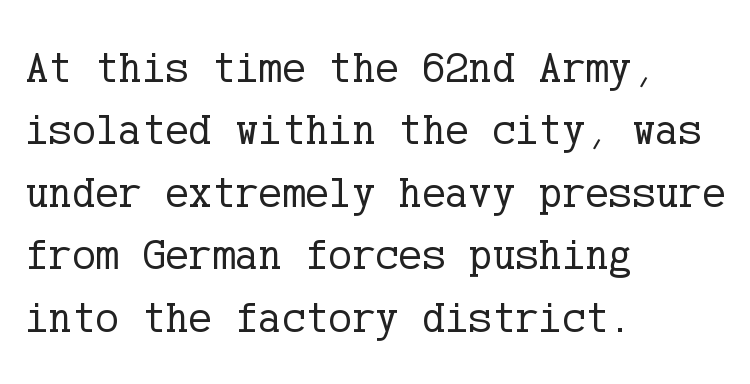
Reading down the column, the eye jumps a familiar distance to each next line. Small tapered or slab feet sit at the stroke ends, so this counts as serif. The rendering keeps characters at their native spacing. This reads as an unemphasized weight, regular at the heaviest.
